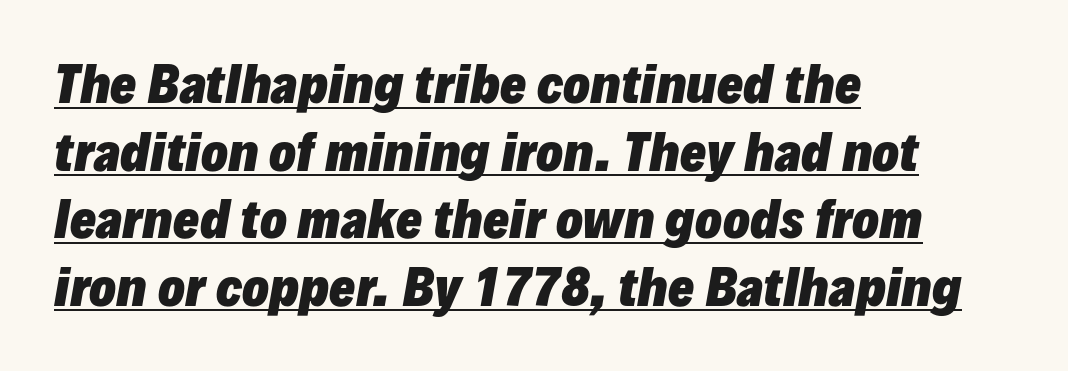
Q: Is the text bold? A: Yes.
Q: Is the text italic (slanted)? A: Yes, it leans right by about 10 degrees.
Q: Is the text underlined? A: Yes.
Q: How is the paragraph aligned? A: Left-aligned.
Q: Is the spacing between letters normal or unusually wide? A: Normal.
Q: Is the spacing between lines tight, normal or loose? A: Normal.
Q: Width (condensed, normal, or wide)? A: Normal.
Q: Stroke contrast? A: Low.
Q: x-height? A: Medium.
Q: Monospaced? A: No.
